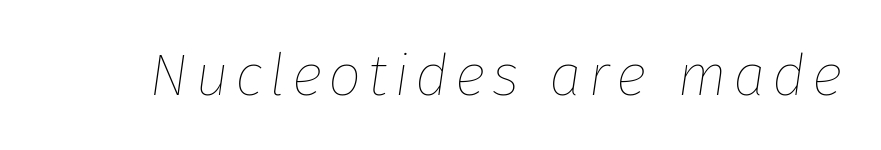
Q: Is the text bold? A: No.
Q: Is the text italic (slanted)? A: Yes, it leans right by about 8 degrees.
Q: Is the text underlined? A: No.
Q: Width (condensed, normal, or wide)? A: Normal.
Q: Stroke contrast? A: Low.
Q: x-height? A: Medium.
Q: Monospaced? A: No.
